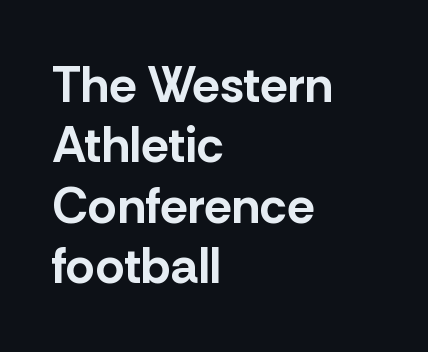
The image shows 50 px bold sans-serif type, upright; set left-aligned, line spacing 1.21x, normal letter spacing, not underlined; low stroke contrast and a medium x-height.
